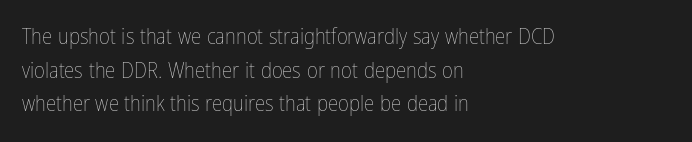
{"italic": "no", "bold": "no", "underline": "no", "align": "left", "line_spacing": "normal", "line_spacing_ratio": 1.6, "letter_spacing": "normal", "letter_spacing_em": 0.0, "glyph_px": 21}
